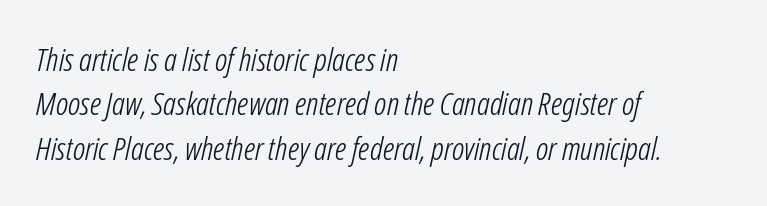
The image shows 32 px light, condensed type, italic (leaning right); set left-aligned, normal line spacing (1.39x), normal letter spacing, not underlined; low stroke contrast and a medium x-height.
